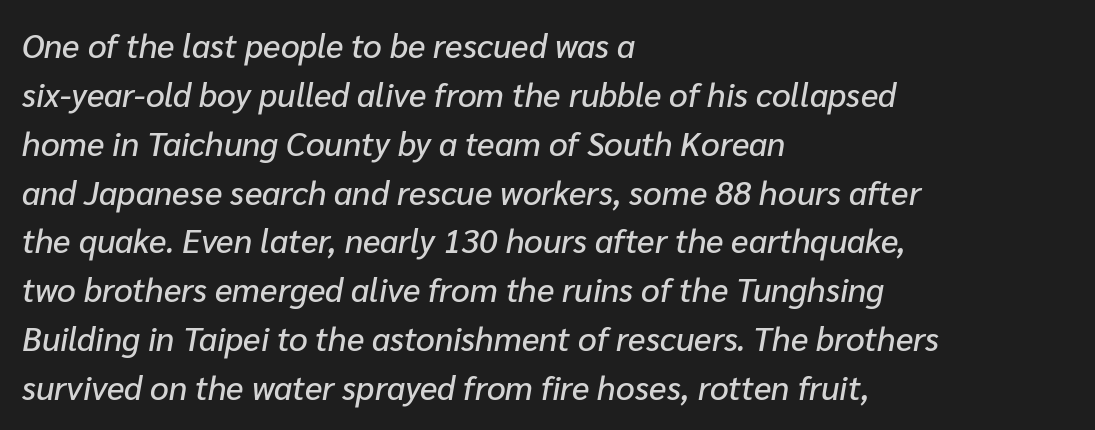
{"italic": "yes", "lean": "right", "slant_degrees": 10, "width": "normal", "stroke_contrast": "low", "x_height": "medium", "monospaced": "no", "underline": "no", "align": "left", "line_spacing": "normal", "line_spacing_ratio": 1.48, "letter_spacing": "normal", "letter_spacing_em": 0.0, "glyph_px": 33}
